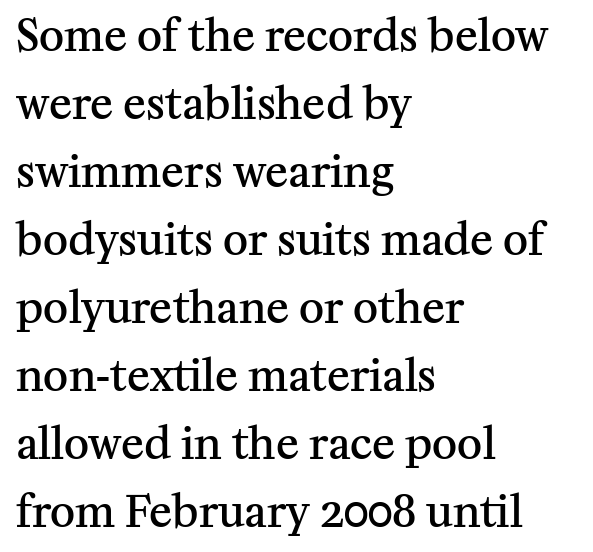
The image shows 43 px semibold serif type, upright; set left-aligned, normal line spacing (1.58x), normal letter spacing, not underlined; medium stroke contrast and a medium x-height.
